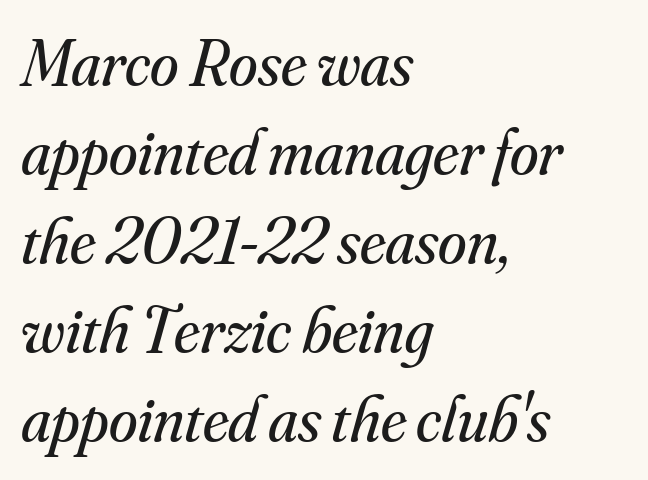
{"serif": "yes", "italic": "yes", "lean": "right", "slant_degrees": 16, "bold": "no", "weight": "regular", "width": "normal", "stroke_contrast": "medium", "x_height": "small", "monospaced": "no", "underline": "no", "align": "left", "line_spacing": "normal", "line_spacing_ratio": 1.37, "letter_spacing": "normal", "letter_spacing_em": 0.0, "glyph_px": 65}
